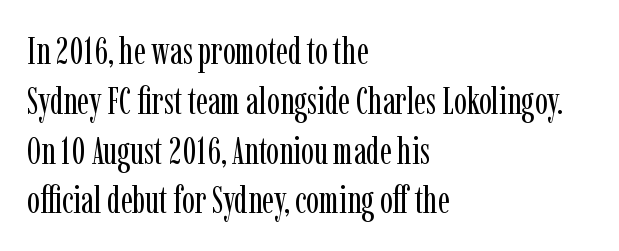
{"serif": "yes", "italic": "no", "bold": "no", "weight": "regular", "width": "condensed", "stroke_contrast": "low", "x_height": "medium", "monospaced": "no", "underline": "no", "align": "left", "line_spacing": "normal", "line_spacing_ratio": 1.31, "letter_spacing": "normal", "letter_spacing_em": 0.0, "glyph_px": 38}
